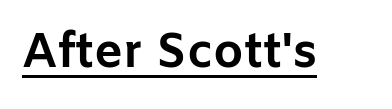
{"serif": "no", "italic": "no", "bold": "yes", "weight": "bold", "width": "normal", "stroke_contrast": "low", "x_height": "medium", "monospaced": "no", "underline": "yes", "letter_spacing": "normal", "letter_spacing_em": 0.0, "glyph_px": 48}
